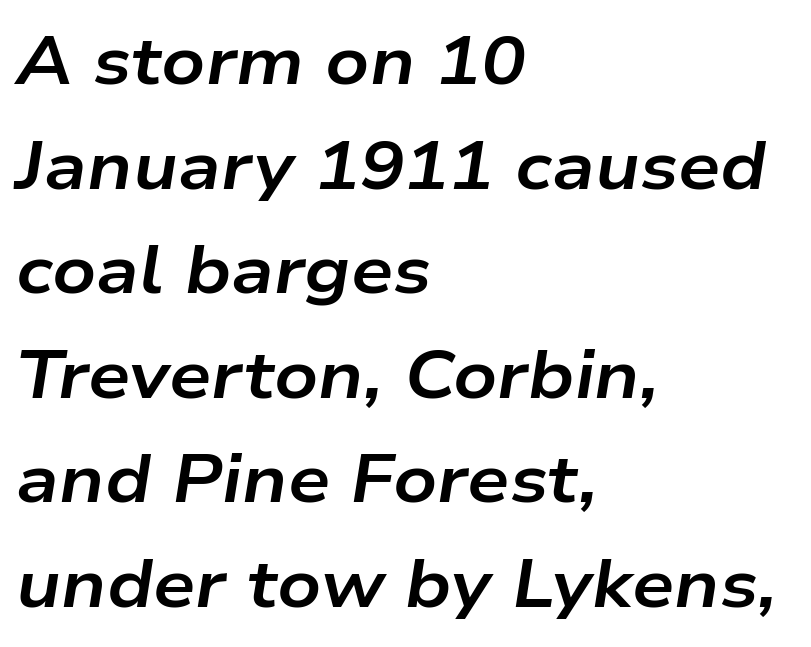
{"italic": "yes", "lean": "right", "slant_degrees": 9, "bold": "yes", "weight": "bold", "width": "wide", "stroke_contrast": "low", "x_height": "medium", "monospaced": "no", "underline": "no", "align": "left", "line_spacing": "normal", "line_spacing_ratio": 1.56, "letter_spacing": "normal", "letter_spacing_em": 0.0, "glyph_px": 67}
